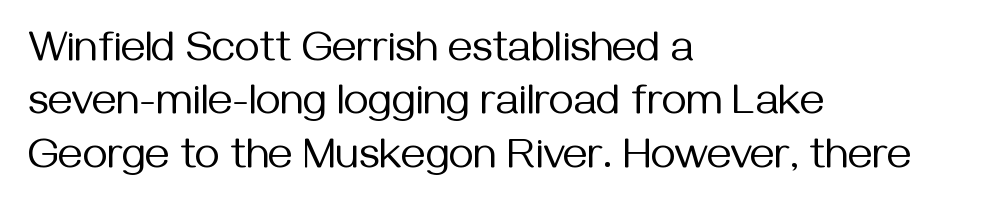
Only glyphs here, with clear space below each row. Serif or sans? Sans — the stroke terminals are bare. Observe the ordinary spacing: letters are neighbours, not strangers. Casual observation: everything's shoved over to the left. Stems here are at most as thick as an everyday book face. Note the varied advance widths — an 'i' is clearly narrower than an 'm'.
